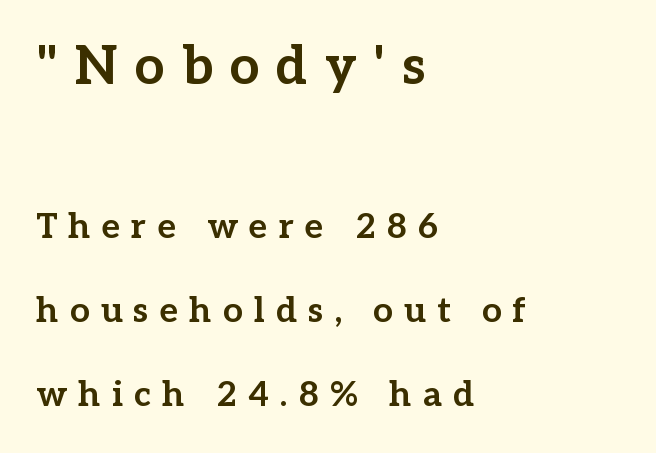
Does extra space separate the letters? Yes, quite a lot of it. Does the weight exceed regular? Yes, all the way to bold. The foot of each line stays bare and open. Is the block centered? No — it sits flush against the left margin. This is roman type, the default non-slanted kind.
